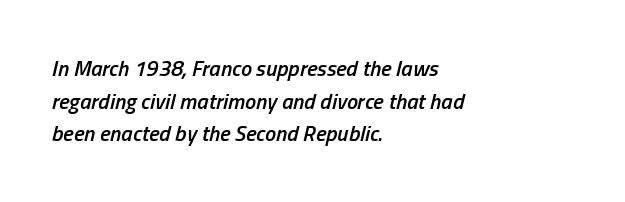
The image shows 22 px text type, italic (leaning right); set left-aligned, normal line spacing (1.48x), normal letter spacing, not underlined.
